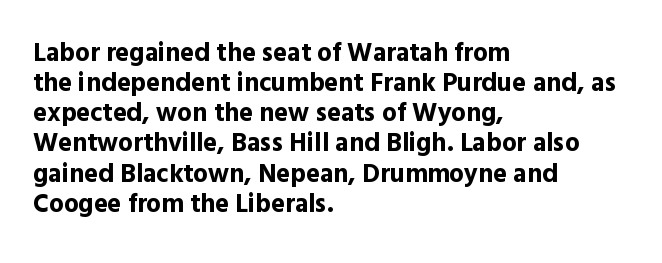
Q: Is the text bold? A: Yes.
Q: Is the text italic (slanted)? A: No, it is upright.
Q: Is the text underlined? A: No.
Q: How is the paragraph aligned? A: Left-aligned.
Q: Is the spacing between letters normal or unusually wide? A: Normal.
